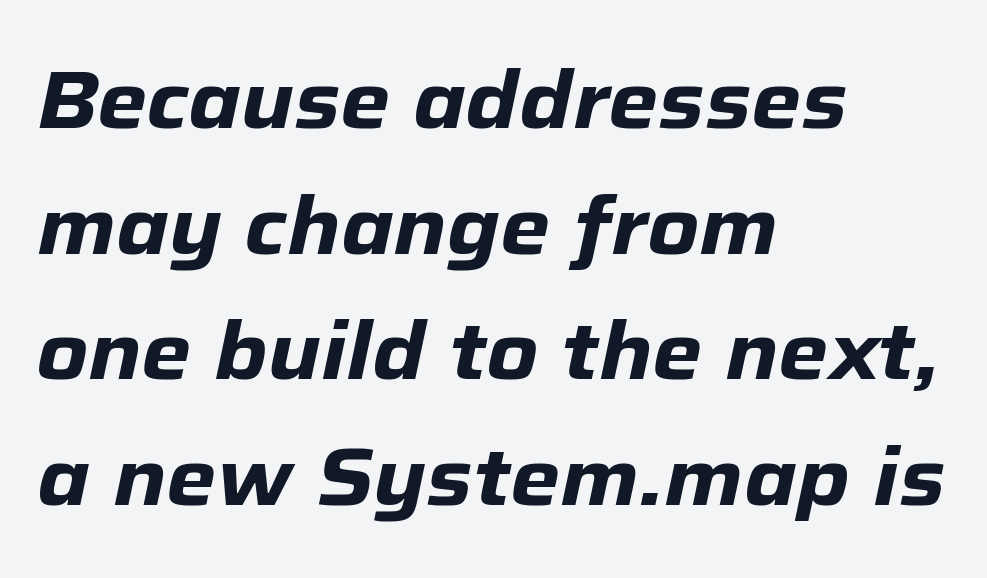
{"italic": "yes", "lean": "right", "slant_degrees": 12, "bold": "yes", "weight": "heavy", "width": "normal", "stroke_contrast": "low", "x_height": "medium", "monospaced": "no", "underline": "no", "align": "left", "line_spacing": "normal", "line_spacing_ratio": 1.57, "letter_spacing": "normal", "letter_spacing_em": 0.0, "glyph_px": 80}
